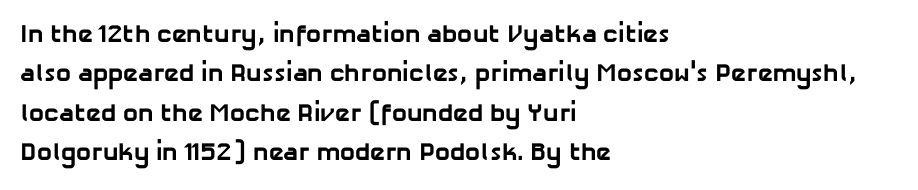
The image shows 25 px bold type; set left-aligned, normal line spacing (1.58x), normal letter spacing, not underlined.
